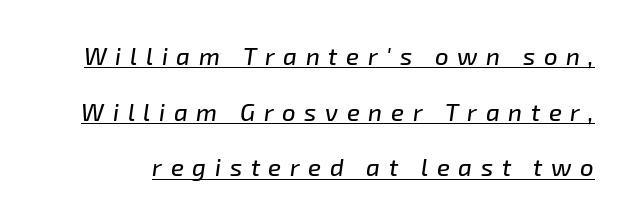
A great deal of white space separates one row of letters from the next. The rendering inserts visible extra space after every character. This rendering features underlined lettering. It's the slanting kind of type.
